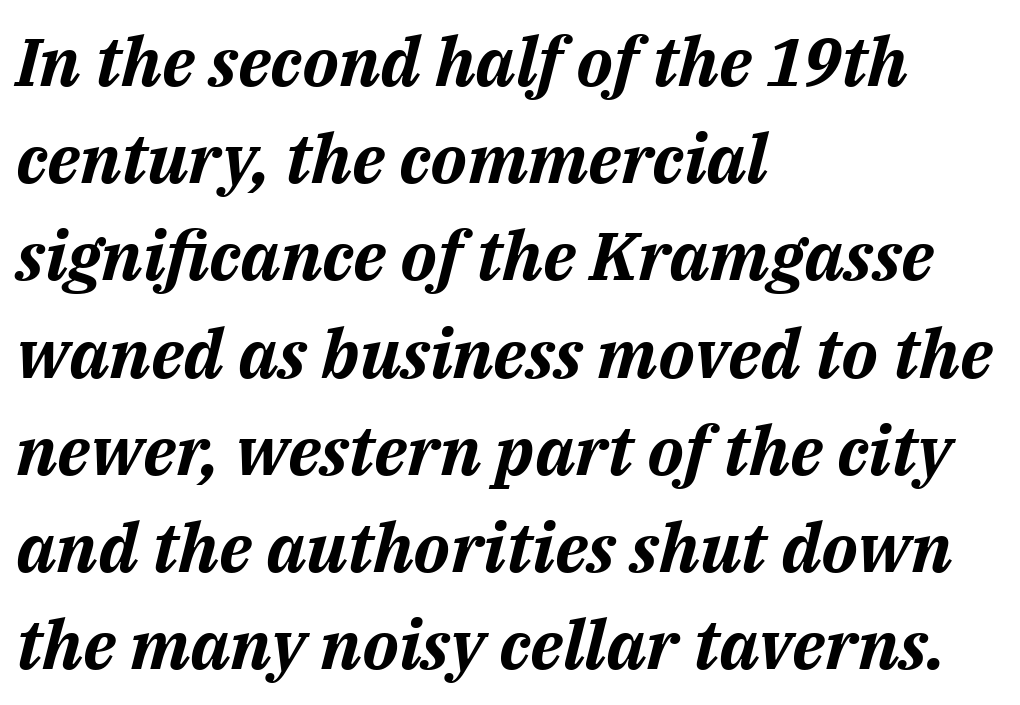
Layout note: lines flush left. The tracking reads as untouched default to a designer's eye. Each letter keeps its own natural width here, so spacing adapts to shape. The specimen reads as italic at a glance. Its strokes are broad and dark, the hallmark of bold type.
